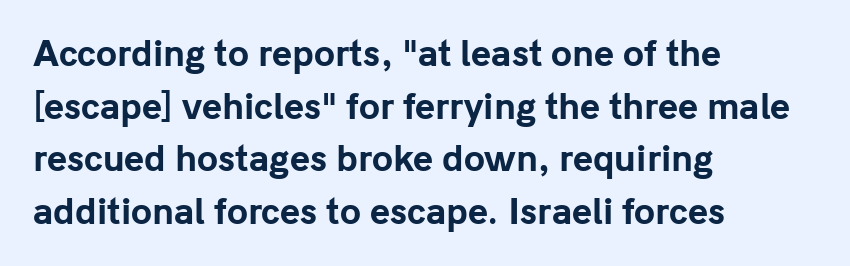
The image shows 34 px bold sans-serif type, upright; set left-aligned, normal line spacing (1.55x), normal letter spacing, not underlined; low stroke contrast and a medium x-height.
